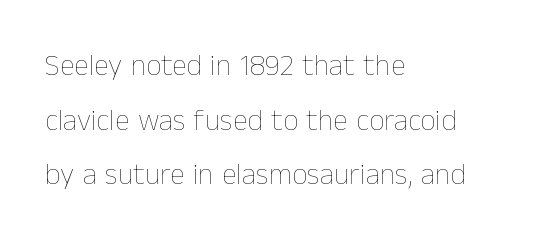
{"italic": "no", "bold": "no", "weight": "thin", "width": "normal", "stroke_contrast": "low", "x_height": "medium", "monospaced": "no", "underline": "no", "align": "left", "line_spacing_ratio": 1.82, "letter_spacing": "normal", "letter_spacing_em": 0.0, "glyph_px": 30}
